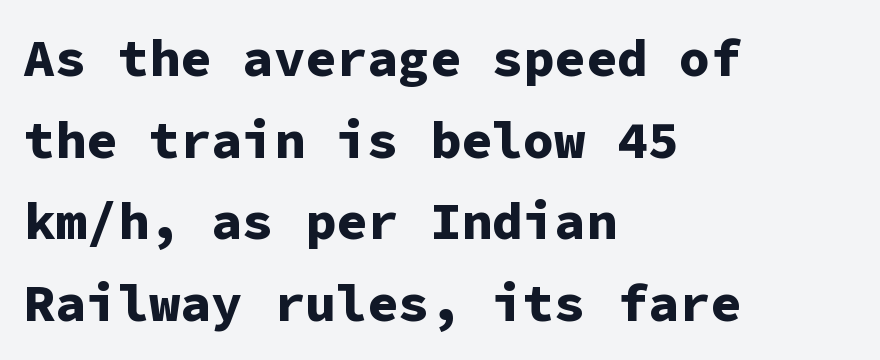
Q: Is the text bold? A: Yes.
Q: Is the text italic (slanted)? A: No, it is upright.
Q: Is the typeface a serif or a sans-serif typeface? A: Sans-serif.
Q: Is the text underlined? A: No.
Q: How is the paragraph aligned? A: Left-aligned.
Q: Is the spacing between letters normal or unusually wide? A: Normal.
Q: Is the spacing between lines tight, normal or loose? A: Normal.
Q: Width (condensed, normal, or wide)? A: Normal.
Q: Stroke contrast? A: Low.
Q: x-height? A: Medium.
Q: Monospaced? A: Yes.
